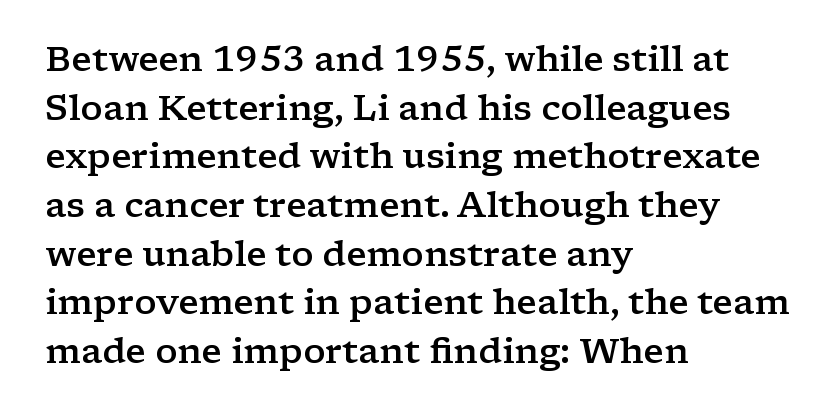
{"serif": "yes", "italic": "no", "bold": "semi", "weight": "semibold", "width": "wide", "stroke_contrast": "low", "x_height": "medium", "monospaced": "no", "underline": "no", "align": "left", "line_spacing": "normal", "line_spacing_ratio": 1.39, "letter_spacing": "normal", "letter_spacing_em": 0.0, "glyph_px": 35}
